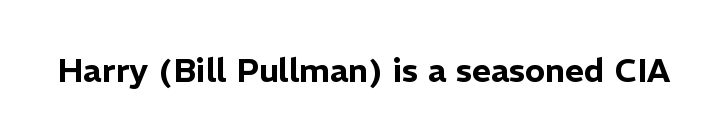
Is the letter spacing exaggerated? No — it looks like the ordinary default. A clean baseline with only descenders dipping below it. Is this a sans? Yes — the strokes have no serifs. Character widths vary here, with narrow letters taking less room than wide ones. Unlike italic type, these characters show no tilt at all.
